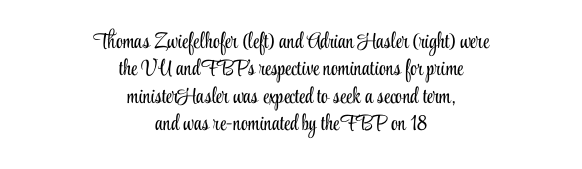
{"bold": "no", "underline": "no", "align": "center", "line_spacing": "normal", "line_spacing_ratio": 1.25, "letter_spacing": "normal", "letter_spacing_em": 0.0, "glyph_px": 22}
